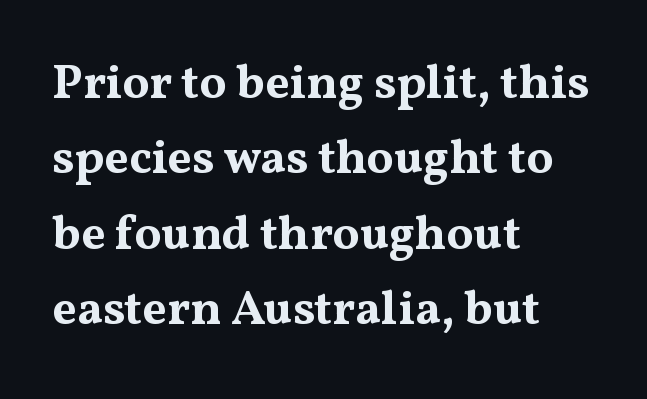
The image shows 48 px bold, wide serif type, upright; set left-aligned, normal line spacing (1.57x), normal letter spacing, not underlined; medium stroke contrast and a medium x-height.
